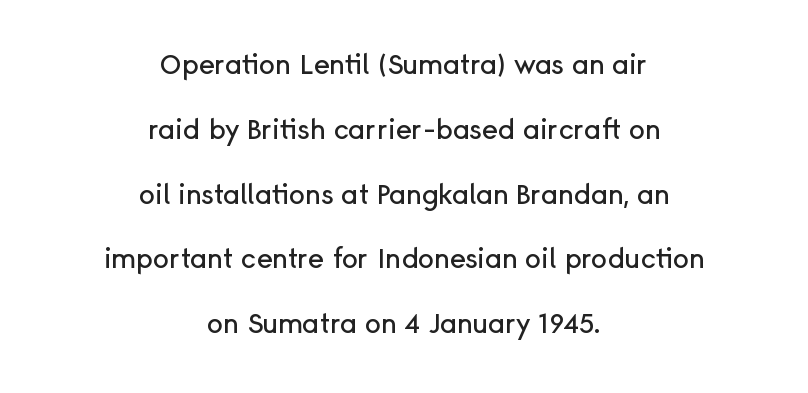
{"italic": "no", "underline": "no", "align": "center", "line_spacing": "loose", "line_spacing_ratio": 2.4, "letter_spacing": "normal", "letter_spacing_em": 0.0, "glyph_px": 27}
